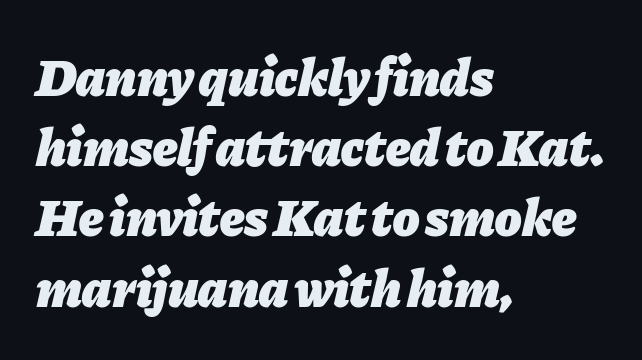
Q: Is the text bold? A: Yes.
Q: Is the text italic (slanted)? A: Yes, it leans right by about 11 degrees.
Q: Is the text underlined? A: No.
Q: How is the paragraph aligned? A: Left-aligned.
Q: Is the spacing between letters normal or unusually wide? A: Normal.
Q: Is the spacing between lines tight, normal or loose? A: Normal.
Q: Width (condensed, normal, or wide)? A: Normal.
Q: Stroke contrast? A: Low.
Q: x-height? A: Medium.
Q: Monospaced? A: No.
